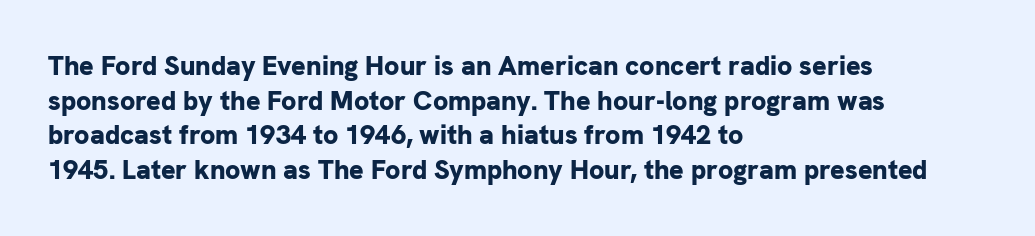
{"italic": "no", "bold": "yes", "underline": "no", "align": "left", "line_spacing": "normal", "line_spacing_ratio": 1.28, "letter_spacing": "normal", "letter_spacing_em": 0.0, "glyph_px": 27}
